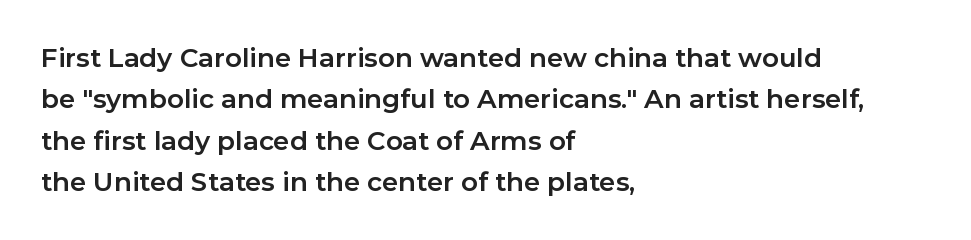
Descenders are the only things crossing below the line. Honestly, the row spacing looks completely unremarkable. The font is running at its bold setting. Inter-character spacing is left at the font's built-in metrics. Vertical strokes here are truly vertical.
